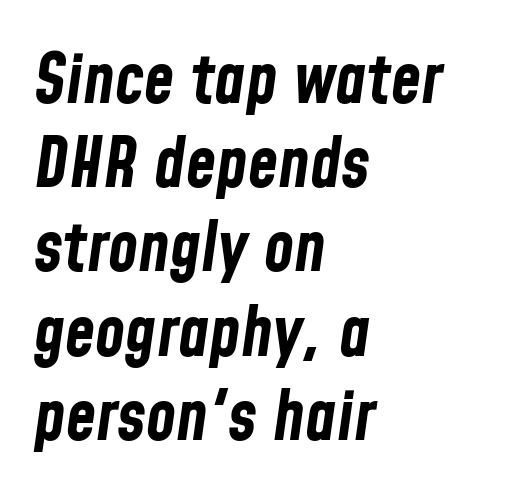
Q: Is the text bold? A: Yes.
Q: Is the text italic (slanted)? A: Yes, it leans right by about 8 degrees.
Q: Is the text underlined? A: No.
Q: How is the paragraph aligned? A: Left-aligned.
Q: Is the spacing between letters normal or unusually wide? A: Normal.
Q: Width (condensed, normal, or wide)? A: Condensed.
Q: Stroke contrast? A: Low.
Q: x-height? A: Medium.
Q: Monospaced? A: No.
